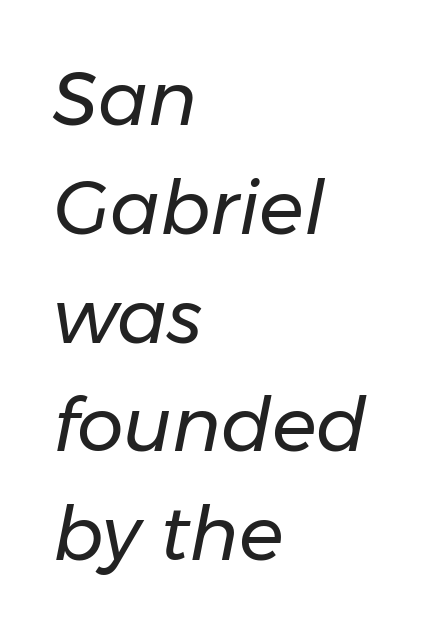
Does the copy run flush right? No — it runs flush left. Is the stroke heavy? The answer is a plain regular-or-lighter. These lines sit exactly where default settings would place them. Underlining? Definitely not there. Note the varied advance widths — an 'i' is clearly narrower than an 'm'.
